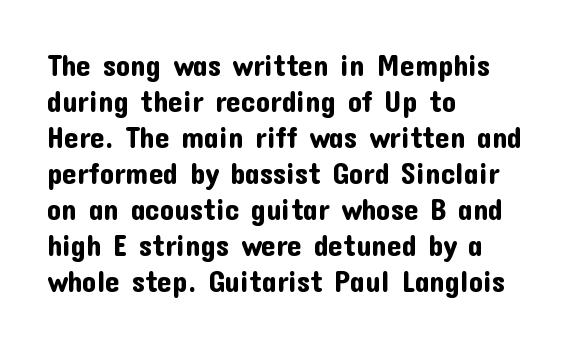
Q: Is the text italic (slanted)? A: No, it is upright.
Q: Is the typeface a serif or a sans-serif typeface? A: Sans-serif.
Q: Is the text underlined? A: No.
Q: How is the paragraph aligned? A: Left-aligned.
Q: Is the spacing between letters normal or unusually wide? A: Normal.
Q: Width (condensed, normal, or wide)? A: Normal.
Q: Stroke contrast? A: Low.
Q: x-height? A: Medium.
Q: Monospaced? A: No.
